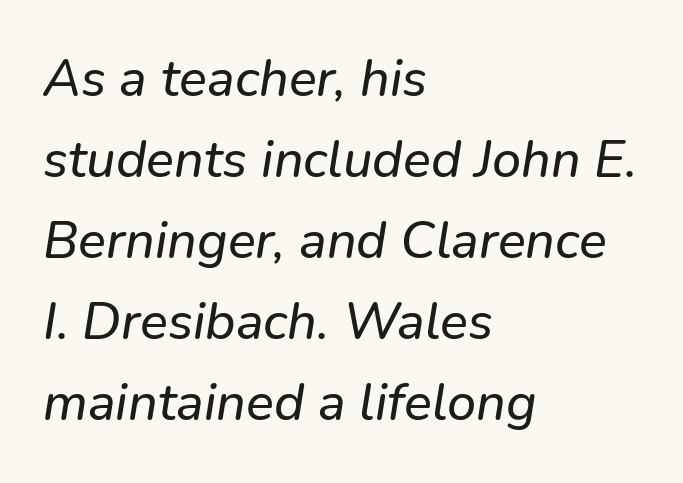
The passage shown is not underscored anywhere. Compared with typical paragraphs, the rows here are spaced about the same. The font family rendered here belongs to the sans-serif group. The letters advance in unequal steps, a hallmark of proportional type. The ragged edge is on the right, which tells us the setting is flush left. Characters follow at the spacing the type designer built in.
